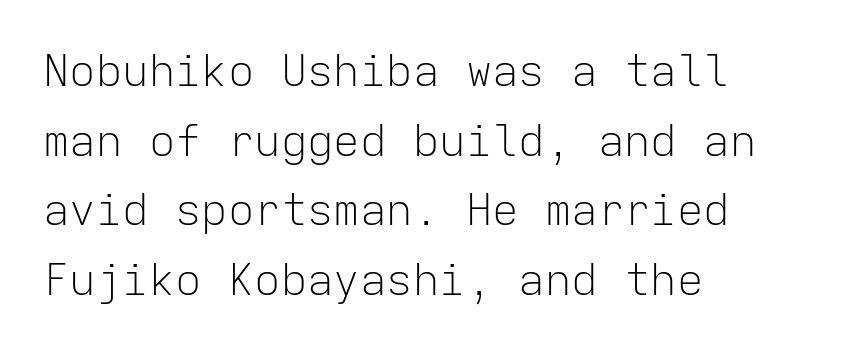
{"serif": "no", "italic": "no", "bold": "no", "weight": "light", "width": "normal", "stroke_contrast": "low", "x_height": "medium", "monospaced": "yes", "underline": "no", "align": "left", "line_spacing": "normal", "line_spacing_ratio": 1.58, "letter_spacing": "normal", "letter_spacing_em": 0.0, "glyph_px": 44}
